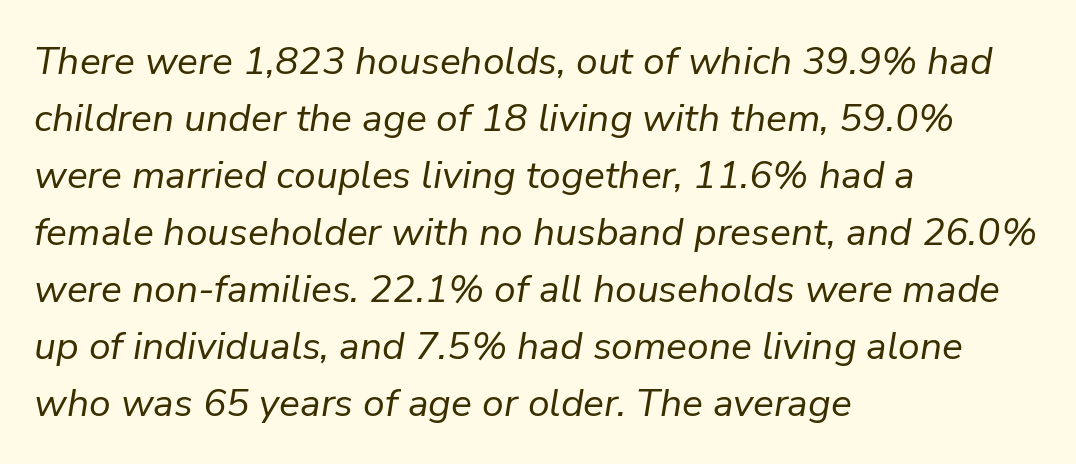
{"italic": "yes", "lean": "right", "slant_degrees": 9, "bold": "no", "weight": "regular", "width": "normal", "stroke_contrast": "low", "x_height": "medium", "monospaced": "no", "underline": "no", "align": "left", "line_spacing": "normal", "line_spacing_ratio": 1.46, "letter_spacing": "normal", "letter_spacing_em": 0.0, "glyph_px": 39}
